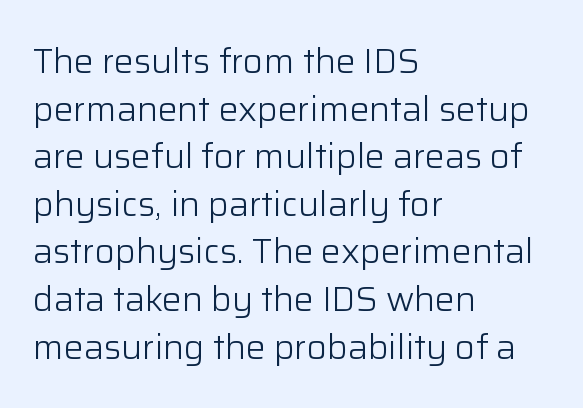
The image shows 35 px light sans-serif type, upright; set left-aligned, normal line spacing (1.36x), normal letter spacing, not underlined; low stroke contrast and a medium x-height.
